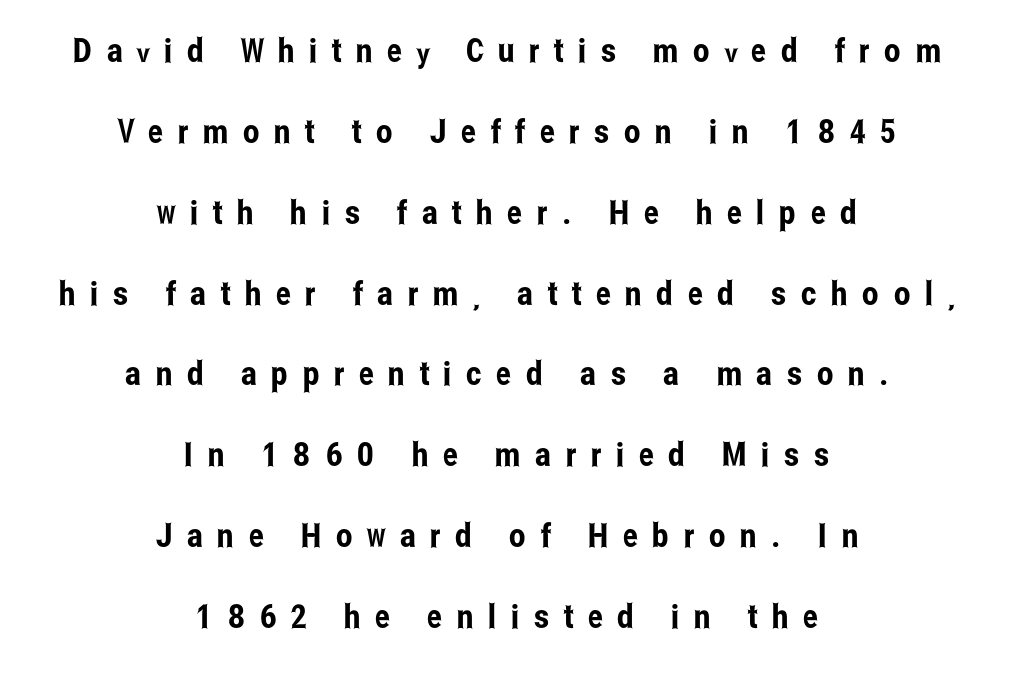
Q: Is the text italic (slanted)? A: No, it is upright.
Q: Is the typeface a serif or a sans-serif typeface? A: Sans-serif.
Q: Is the text underlined? A: No.
Q: How is the paragraph aligned? A: Centered.
Q: Is the spacing between letters normal or unusually wide? A: Unusually wide.
Q: Is the spacing between lines tight, normal or loose? A: Loose.
Q: Width (condensed, normal, or wide)? A: Condensed.
Q: Stroke contrast? A: Low.
Q: x-height? A: Medium.
Q: Monospaced? A: No.
